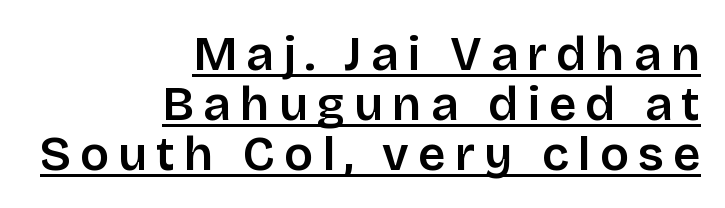
A typesetter would call this proportional, since set widths differ per character. A rule runs beneath these lines of type. A student would call this right alignment; a typographer would say flush right, rag left. Regarding leading, the lines here are crowded together. Style check: upright.
